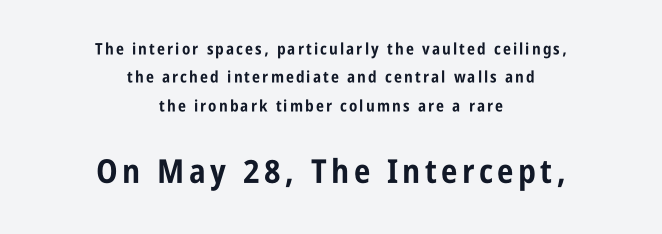
{"serif": "no", "italic": "no", "bold": "yes", "weight": "bold", "width": "condensed", "stroke_contrast": "low", "x_height": "large", "monospaced": "no", "underline": "no", "align": "center", "line_spacing_ratio": 1.78, "larger_block": "second", "size_ratio": 2.06, "glyph_px": 33}
